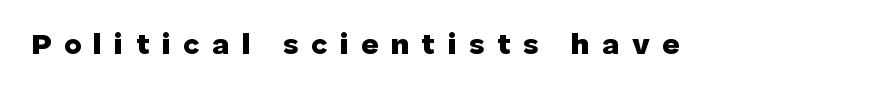
The image shows 30 px heavy sans-serif type, upright; set unusually wide letter spacing (+0.41 em), not underlined; low stroke contrast and a medium x-height.
